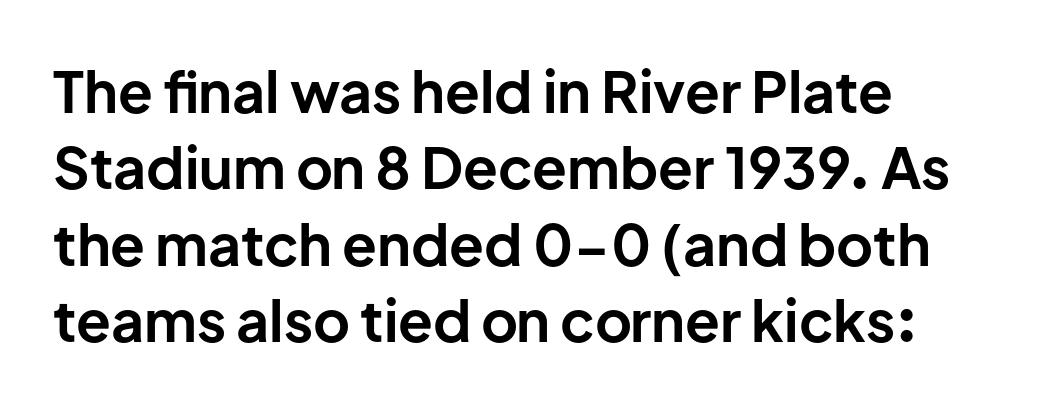
{"serif": "no", "italic": "no", "bold": "yes", "weight": "bold", "width": "normal", "stroke_contrast": "low", "x_height": "medium", "monospaced": "no", "underline": "no", "align": "left", "line_spacing": "normal", "line_spacing_ratio": 1.34, "letter_spacing": "normal", "letter_spacing_em": 0.0, "glyph_px": 57}
